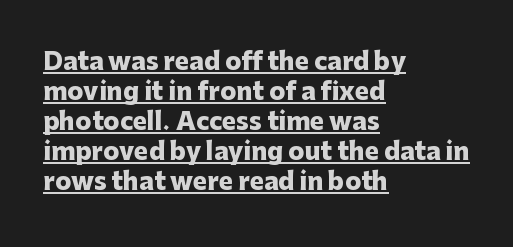
{"italic": "no", "bold": "yes", "underline": "yes", "align": "left", "line_spacing": "normal", "line_spacing_ratio": 1.25, "letter_spacing": "normal", "letter_spacing_em": 0.0, "glyph_px": 24}
